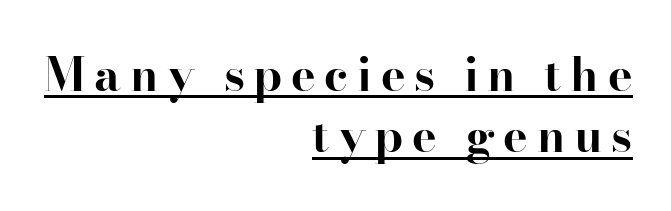
{"serif": "yes", "italic": "no", "bold": "yes", "weight": "bold", "width": "normal", "stroke_contrast": "high", "x_height": "small", "monospaced": "no", "underline": "yes", "align": "right", "line_spacing": "normal", "line_spacing_ratio": 1.33, "glyph_px": 46}
